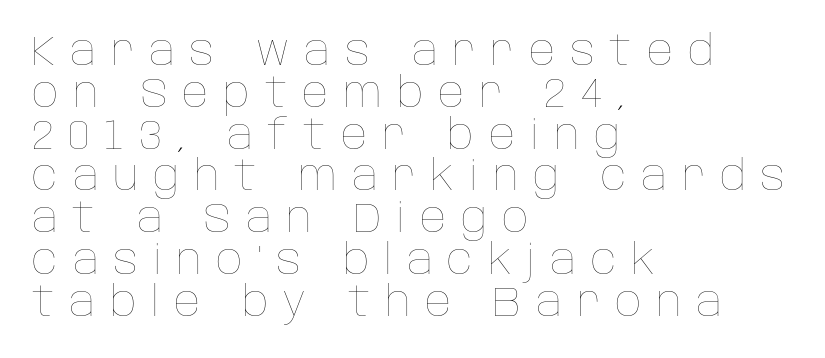
Q: Is the text bold? A: No.
Q: Is the text italic (slanted)? A: No, it is upright.
Q: Is the text underlined? A: No.
Q: How is the paragraph aligned? A: Left-aligned.
Q: Is the spacing between letters normal or unusually wide? A: Unusually wide.
Q: Is the spacing between lines tight, normal or loose? A: Tight.
Q: Width (condensed, normal, or wide)? A: Normal.
Q: Stroke contrast? A: Low.
Q: x-height? A: Large.
Q: Monospaced? A: No.
